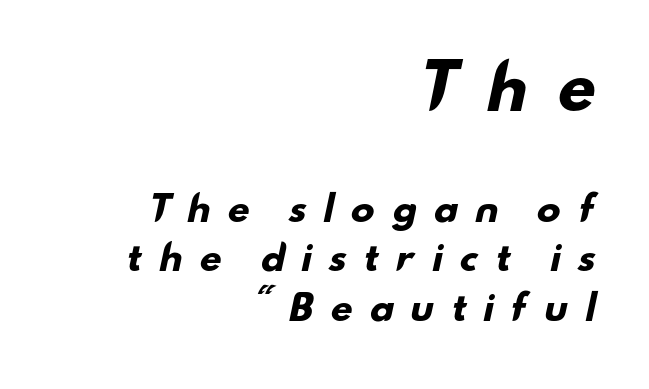
Casual observation: everything's shoved over to the right. Descender tails drop into unmarked territory. The line texture is sparse and dotted thanks to wide tracking. If you squint, the top block still reads clearly — it's the larger of the two. A full-strength bold gives these letters their thick strokes.
